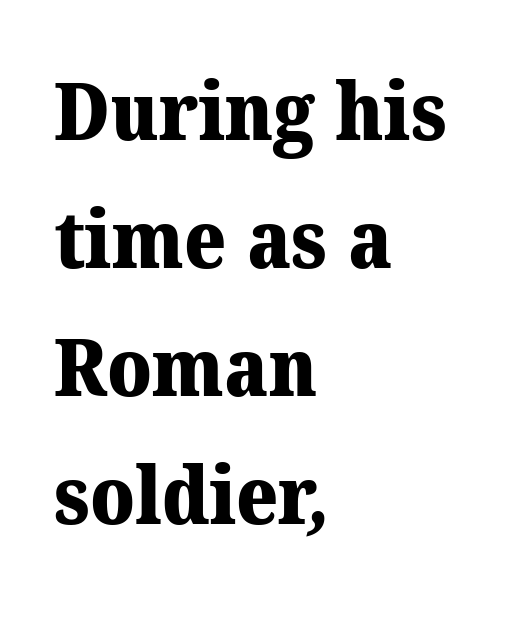
Q: Is the text bold? A: Yes.
Q: Is the typeface a serif or a sans-serif typeface? A: Serif.
Q: Is the text underlined? A: No.
Q: How is the paragraph aligned? A: Left-aligned.
Q: Is the spacing between letters normal or unusually wide? A: Normal.
Q: Is the spacing between lines tight, normal or loose? A: Normal.
Q: Width (condensed, normal, or wide)? A: Normal.
Q: Stroke contrast? A: Medium.
Q: x-height? A: Medium.
Q: Monospaced? A: No.
